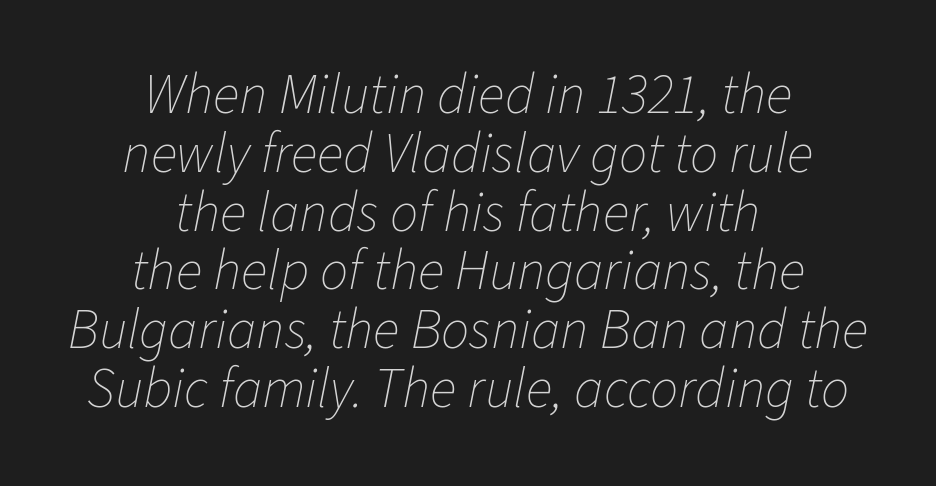
Q: Is the text bold? A: No.
Q: Is the text italic (slanted)? A: Yes, it leans right by about 11 degrees.
Q: Is the text underlined? A: No.
Q: How is the paragraph aligned? A: Centered.
Q: Is the spacing between letters normal or unusually wide? A: Normal.
Q: Is the spacing between lines tight, normal or loose? A: Tight.
Q: Width (condensed, normal, or wide)? A: Normal.
Q: Stroke contrast? A: Low.
Q: x-height? A: Medium.
Q: Monospaced? A: No.
